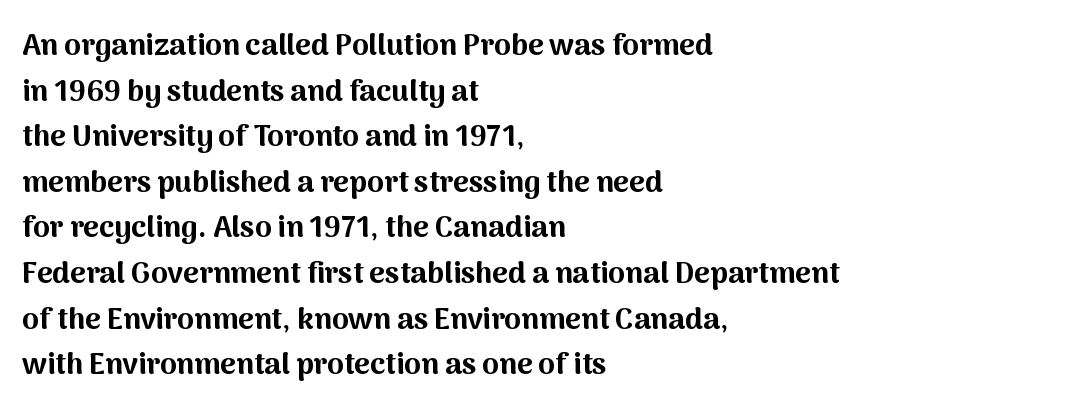
These lines are set flush left with a ragged right edge. Stroke thickness is high; the sample reads as a true bold. Think of a printed novel: that variable character pitch is what you see here. No extra tracking has been applied to these lines. The typography opts for an upright posture over an oblique one.
